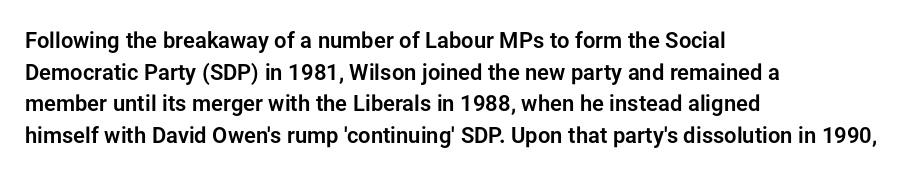
The image shows 22 px text type, upright; set left-aligned, normal line spacing (1.44x), normal letter spacing, not underlined.
